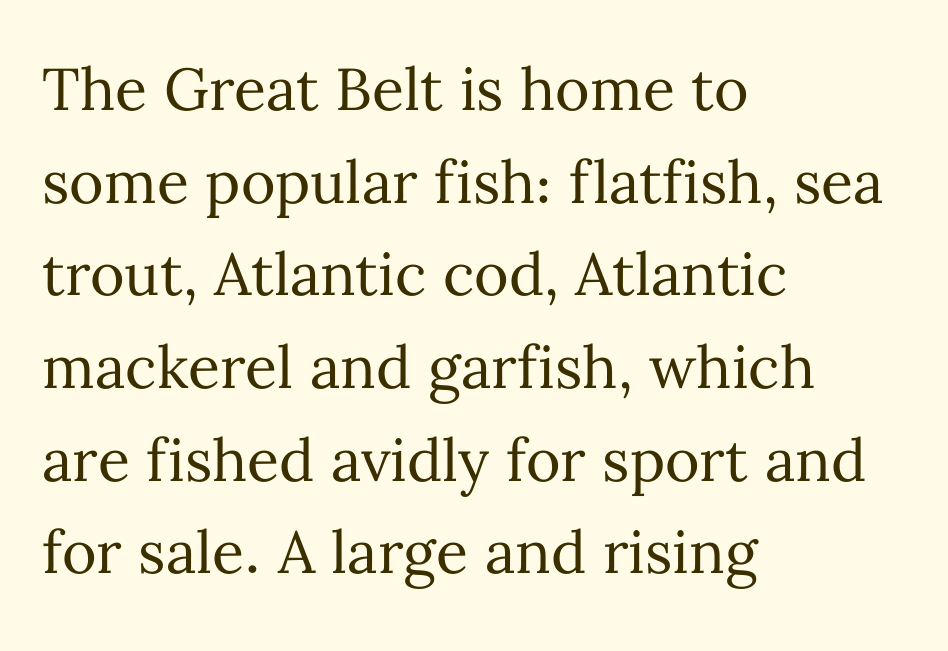
Vertical stems look standard width or narrower in stroke. The text block is weighted toward the left margin, trailing off unevenly rightward. Honestly, there is no underline to notice here at all. The type is set solid horizontally, with unmodified tracking. Each new line begins a customary step beneath the previous one. The type sits square on the baseline with zero lean.
